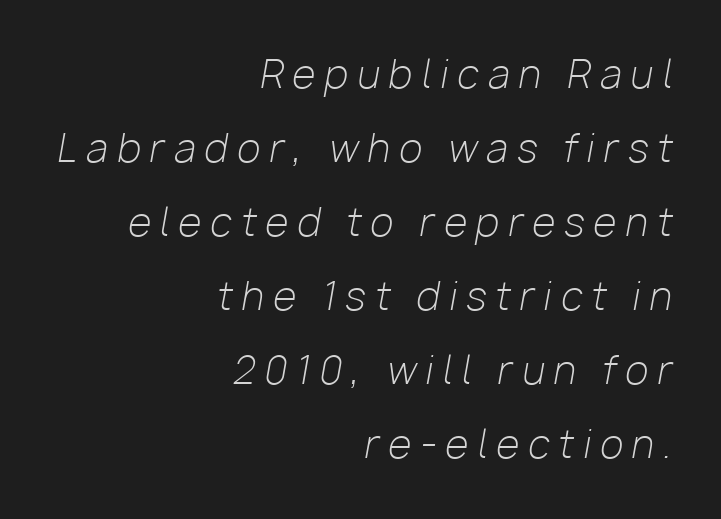
{"italic": "yes", "lean": "right", "slant_degrees": 10, "bold": "no", "weight": "light", "width": "normal", "stroke_contrast": "low", "x_height": "medium", "monospaced": "no", "underline": "no", "align": "right", "line_spacing": "loose", "line_spacing_ratio": 1.95, "letter_spacing": "wide", "letter_spacing_em": 0.24, "glyph_px": 38}
